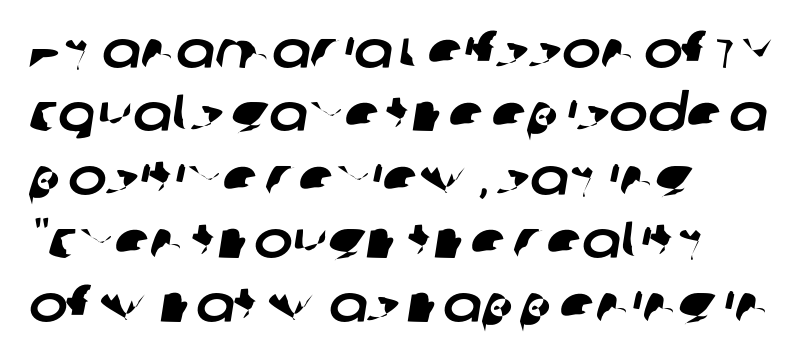
The image shows 52 px sans-serif type; set left-aligned, line spacing 1.22x, normal letter spacing, not underlined; low stroke contrast and a large x-height.
